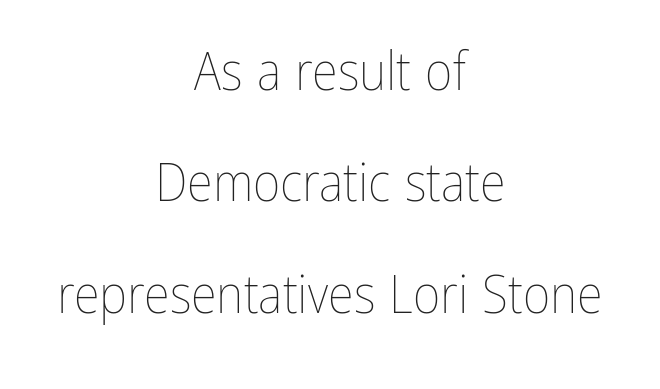
{"italic": "no", "bold": "no", "weight": "thin", "width": "condensed", "stroke_contrast": "low", "x_height": "medium", "monospaced": "no", "underline": "no", "align": "center", "line_spacing": "loose", "line_spacing_ratio": 2.1, "letter_spacing": "normal", "letter_spacing_em": 0.0, "glyph_px": 53}
